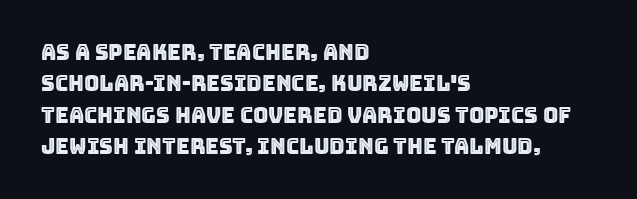
{"italic": "no", "underline": "no", "align": "left", "line_spacing": "normal", "line_spacing_ratio": 1.5, "letter_spacing": "normal", "letter_spacing_em": 0.0, "glyph_px": 21}
